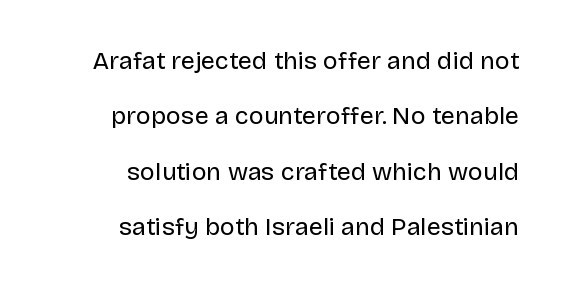
Caption: multi-line text, flush right, ragged left. Is the letter spacing exaggerated? No — it looks like the ordinary default. Rendered with straight, roman letterforms. Check under the words: just untouched page. The characters are drawn with everyday or finer stroke widths.
